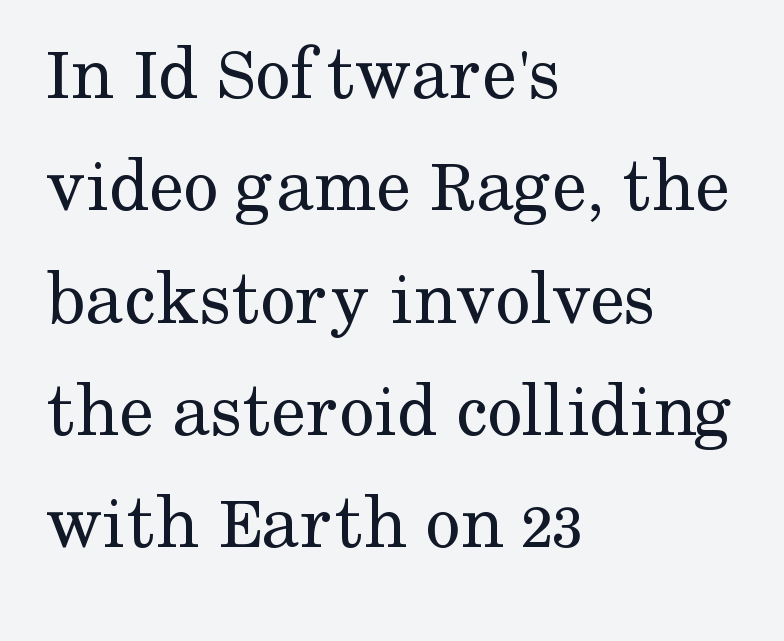
Q: Is the text bold? A: No.
Q: Is the text italic (slanted)? A: No, it is upright.
Q: Is the typeface a serif or a sans-serif typeface? A: Serif.
Q: Is the text underlined? A: No.
Q: How is the paragraph aligned? A: Left-aligned.
Q: Is the spacing between letters normal or unusually wide? A: Normal.
Q: Is the spacing between lines tight, normal or loose? A: Normal.
Q: Width (condensed, normal, or wide)? A: Normal.
Q: Stroke contrast? A: Medium.
Q: x-height? A: Medium.
Q: Monospaced? A: No.
